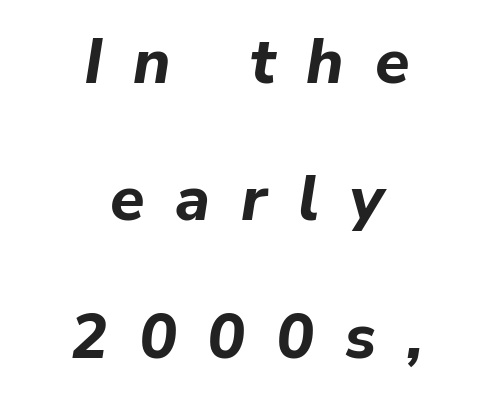
The image shows 63 px bold type, italic (leaning right); set centered, loose line spacing (2.18x), unusually wide letter spacing (+0.49 em), not underlined; low stroke contrast and a medium x-height.
